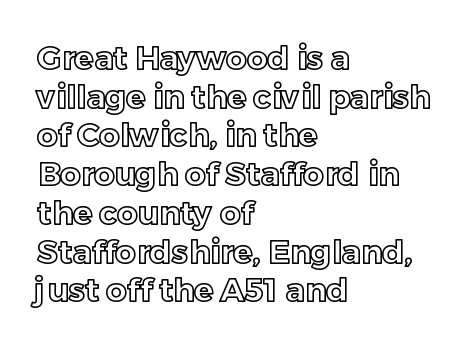
The letters stand straight up with perfectly vertical stems. The horizontal fit of the characters is conventional and even. This rendering uses left alignment, leaving the right contour irregular. The face used here is proportionally spaced, like ordinary book or web type. Type without underlining.
